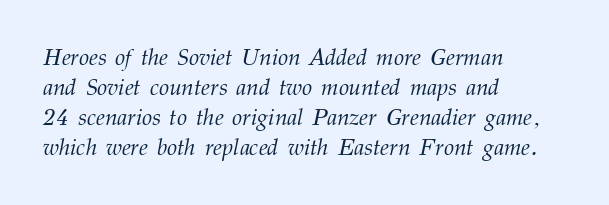
{"italic": "yes", "lean": "right", "slant_degrees": 12, "bold": "no", "underline": "no", "align": "left", "line_spacing": "normal", "line_spacing_ratio": 1.3, "letter_spacing": "normal", "letter_spacing_em": 0.0, "glyph_px": 23}
